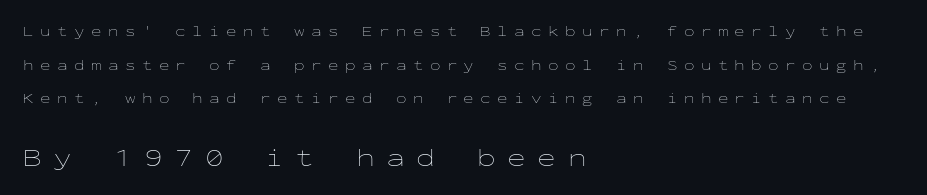
{"italic": "no", "bold": "no", "underline": "no", "align": "left", "line_spacing": "loose", "line_spacing_ratio": 2.41, "letter_spacing": "wide", "letter_spacing_em": 0.46, "larger_block": "second", "size_ratio": 1.79, "glyph_px": 25}
